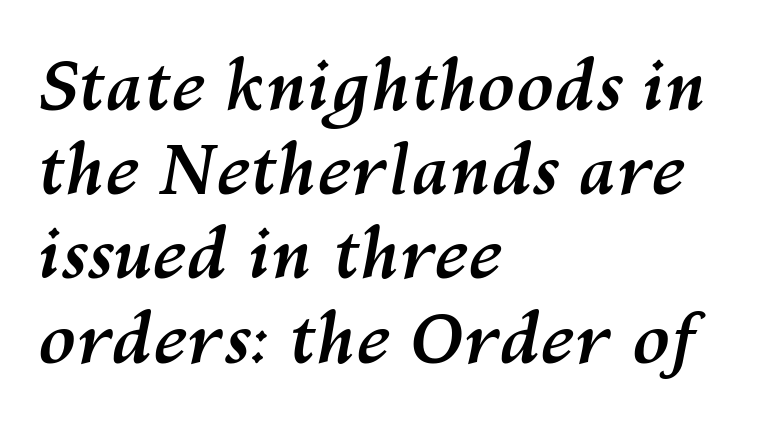
{"italic": "yes", "lean": "right", "slant_degrees": 10, "bold": "yes", "weight": "semibold", "width": "normal", "stroke_contrast": "medium", "x_height": "medium", "monospaced": "no", "underline": "no", "align": "left", "line_spacing_ratio": 1.22, "letter_spacing": "normal", "letter_spacing_em": 0.0, "glyph_px": 69}
